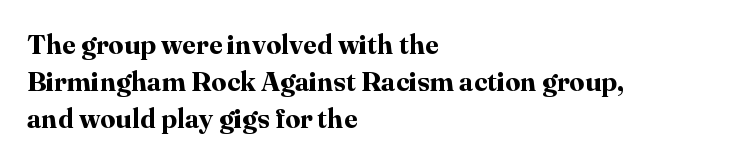
The image shows 27 px bold type, upright; set left-aligned, normal line spacing (1.37x), normal letter spacing, not underlined.
